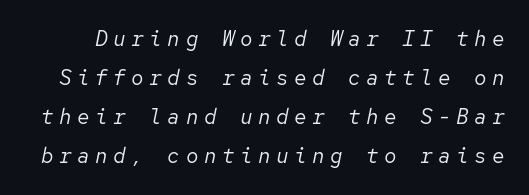
The image shows 21 px text type, italic (leaning right); set line spacing 1.86x, unusually wide letter spacing (+0.26 em), not underlined.
